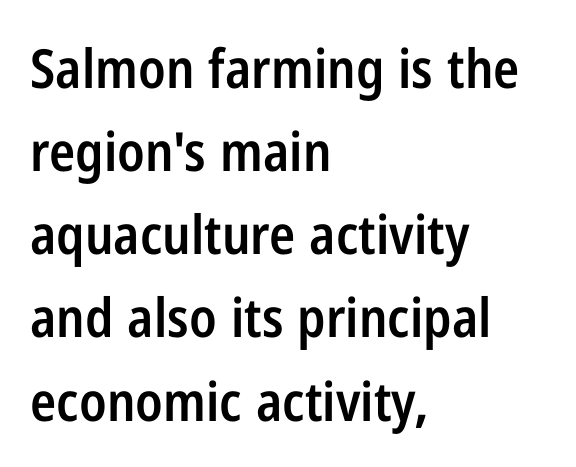
{"serif": "no", "italic": "no", "bold": "semi", "weight": "semibold", "width": "condensed", "stroke_contrast": "low", "x_height": "medium", "monospaced": "no", "underline": "no", "align": "left", "line_spacing": "normal", "line_spacing_ratio": 1.54, "letter_spacing": "normal", "letter_spacing_em": 0.0, "glyph_px": 54}
